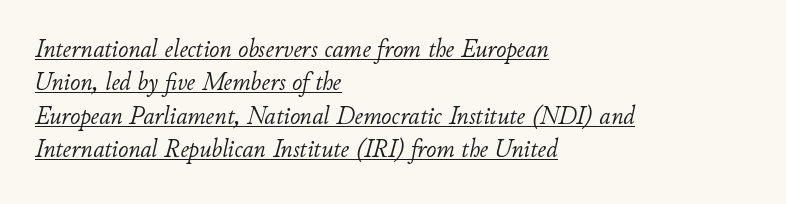
{"italic": "yes", "lean": "right", "slant_degrees": 11, "bold": "no", "underline": "yes", "align": "left", "line_spacing": "normal", "line_spacing_ratio": 1.34, "letter_spacing": "normal", "letter_spacing_em": 0.0, "glyph_px": 25}
